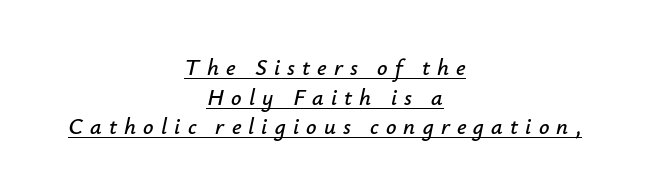
The image shows 23 px text type, italic (leaning right); set centered, normal line spacing (1.29x), unusually wide letter spacing (+0.31 em), underlined.
